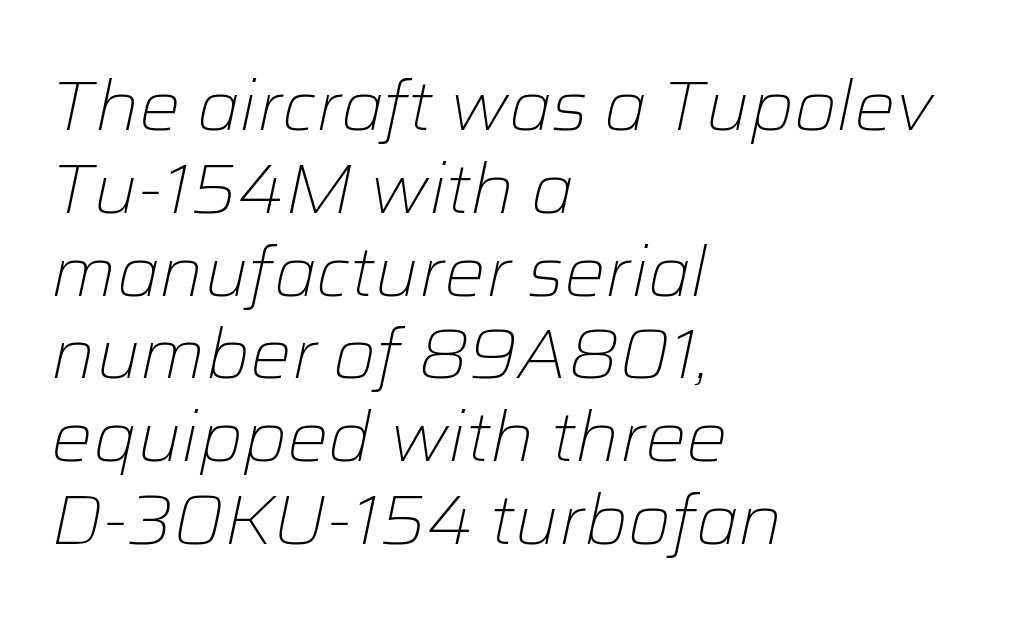
The image shows 69 px light type, italic (leaning right); set left-aligned, line spacing 1.2x, normal letter spacing, not underlined; low stroke contrast and a medium x-height.
